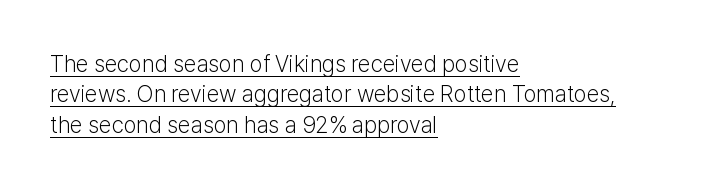
{"italic": "no", "bold": "no", "underline": "yes", "align": "left", "line_spacing": "normal", "line_spacing_ratio": 1.32, "letter_spacing": "normal", "letter_spacing_em": 0.0, "glyph_px": 23}
